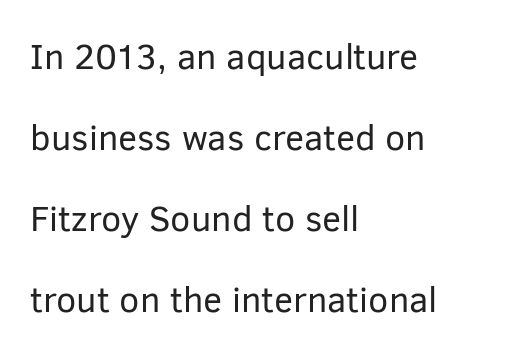
Q: Is the text bold? A: No.
Q: Is the text italic (slanted)? A: No, it is upright.
Q: Is the typeface a serif or a sans-serif typeface? A: Sans-serif.
Q: Is the text underlined? A: No.
Q: How is the paragraph aligned? A: Left-aligned.
Q: Is the spacing between letters normal or unusually wide? A: Normal.
Q: Is the spacing between lines tight, normal or loose? A: Loose.
Q: Width (condensed, normal, or wide)? A: Normal.
Q: Stroke contrast? A: Low.
Q: x-height? A: Medium.
Q: Monospaced? A: No.
